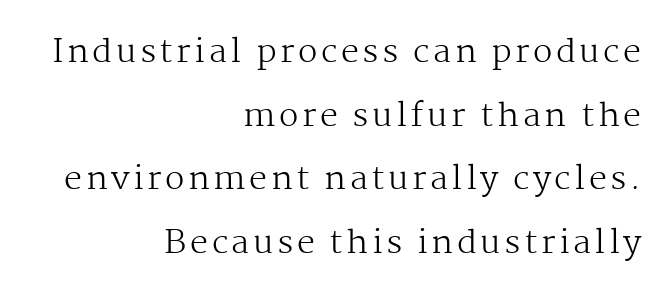
The image shows 32 px regular-weight serif type, upright; set right-aligned, loose line spacing (1.99x), not underlined; medium stroke contrast and a medium x-height.
